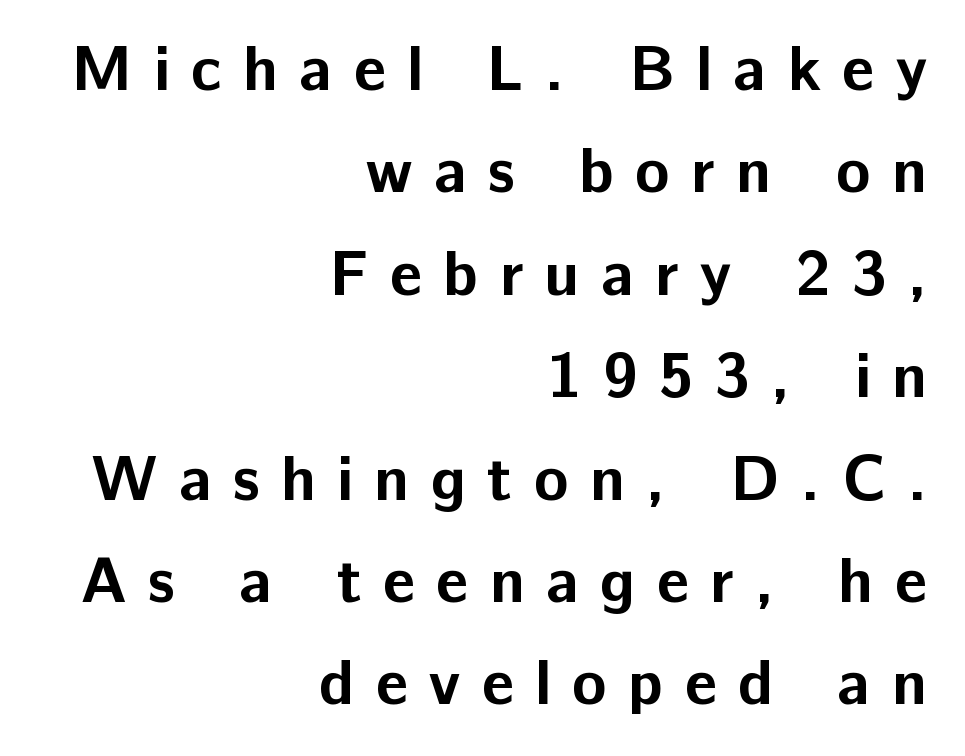
The image shows 64 px bold sans-serif type, upright; set right-aligned, normal line spacing (1.6x), unusually wide letter spacing (+0.33 em), not underlined; low stroke contrast and a medium x-height.
